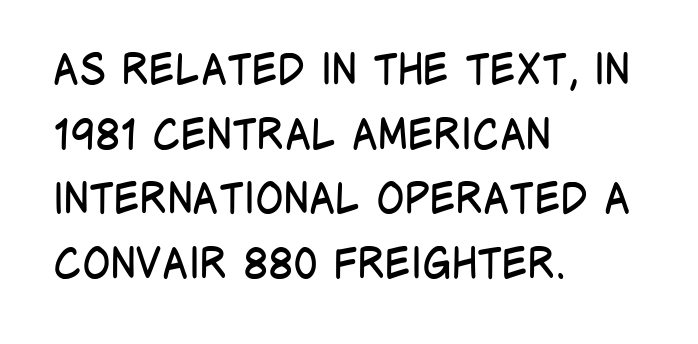
The image shows 42 px regular-weight, condensed sans-serif type, upright; set left-aligned, normal line spacing (1.54x), normal letter spacing, not underlined; low stroke contrast and a large x-height.
